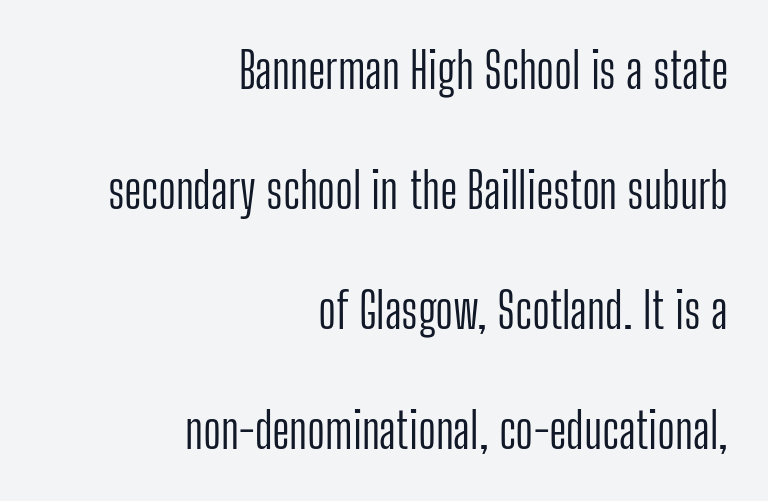
A typesetter would call this leading open, well beyond the default. Typographically, this falls in the sans-serif category. Do the characters align in a grid? No, the font is proportional. A typesetter would call this zero additional tracking. The baseline area is clear. Unbolded letterforms with no extra heft.
